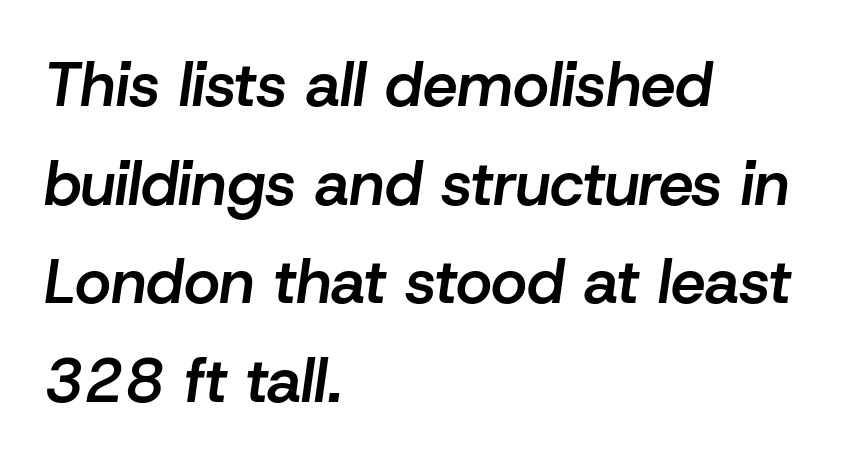
{"italic": "yes", "lean": "right", "slant_degrees": 8, "bold": "semi", "weight": "semibold", "width": "normal", "stroke_contrast": "low", "x_height": "medium", "monospaced": "no", "underline": "no", "align": "left", "line_spacing": "normal", "line_spacing_ratio": 1.59, "letter_spacing": "normal", "letter_spacing_em": 0.0, "glyph_px": 62}
